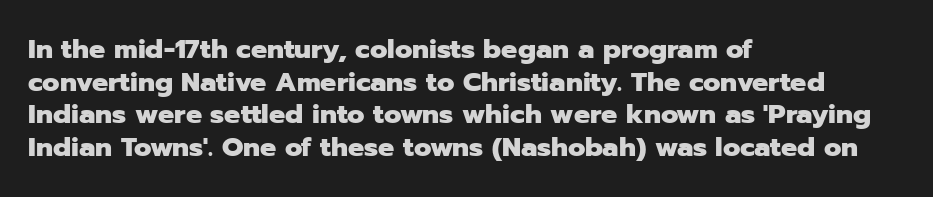
The image shows 27 px bold type, upright; set left-aligned, line spacing 1.21x, normal letter spacing, not underlined.
